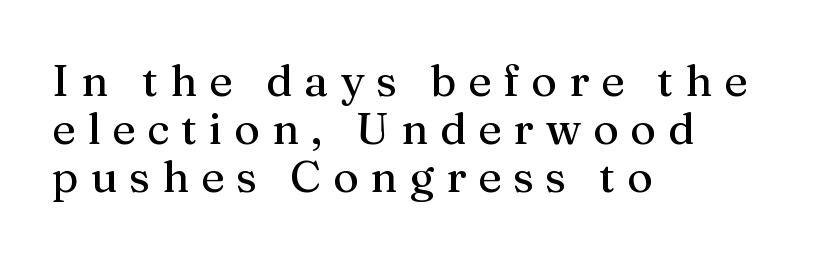
The image shows 44 px serif type, upright; set left-aligned, tight line spacing (1.09x), unusually wide letter spacing (+0.27 em), not underlined; medium stroke contrast and a medium x-height.
